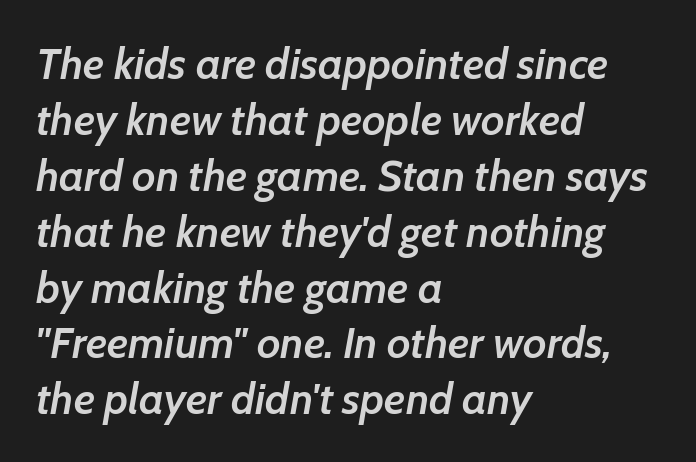
Honestly, the letter spacing is just normal — you wouldn't notice it. Proportional: the letters do not fall into vertical columns. The whole block is typeset with a tilt. What's the leading like? Ordinary, nothing unusual. Line starts are locked; line ends wander.
